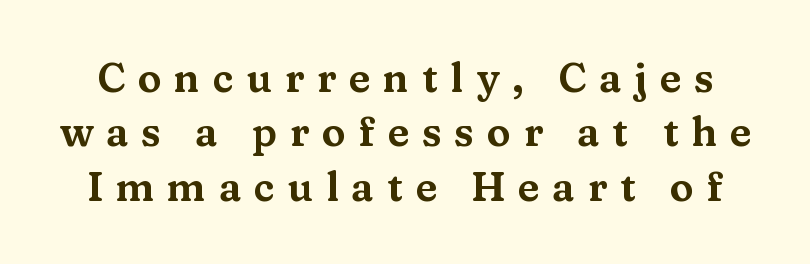
Q: Is the text italic (slanted)? A: No, it is upright.
Q: Is the typeface a serif or a sans-serif typeface? A: Serif.
Q: Is the text underlined? A: No.
Q: Is the spacing between letters normal or unusually wide? A: Unusually wide.
Q: Is the spacing between lines tight, normal or loose? A: Normal.
Q: Width (condensed, normal, or wide)? A: Wide.
Q: Stroke contrast? A: Medium.
Q: x-height? A: Medium.
Q: Monospaced? A: No.
